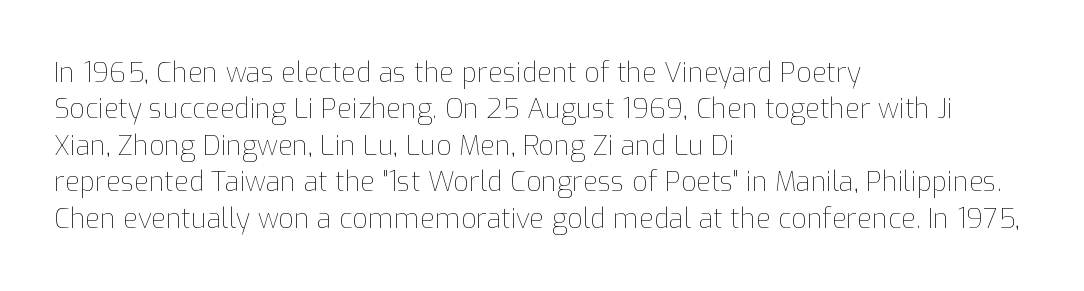
{"italic": "no", "bold": "no", "underline": "no", "align": "left", "line_spacing": "normal", "line_spacing_ratio": 1.35, "letter_spacing": "normal", "letter_spacing_em": 0.0, "glyph_px": 27}
